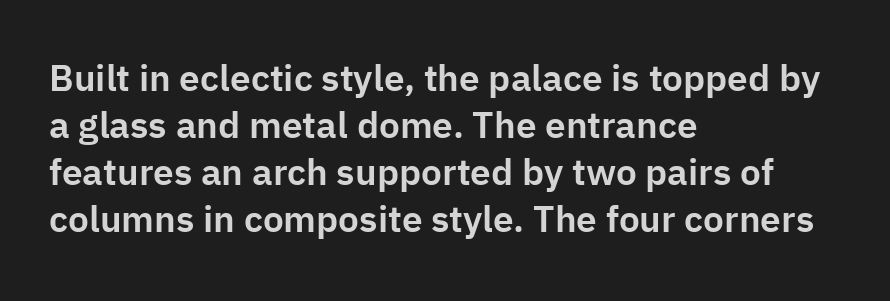
The image shows 37 px sans-serif type, upright; set left-aligned, normal line spacing (1.27x), normal letter spacing, not underlined; low stroke contrast and a medium x-height.
